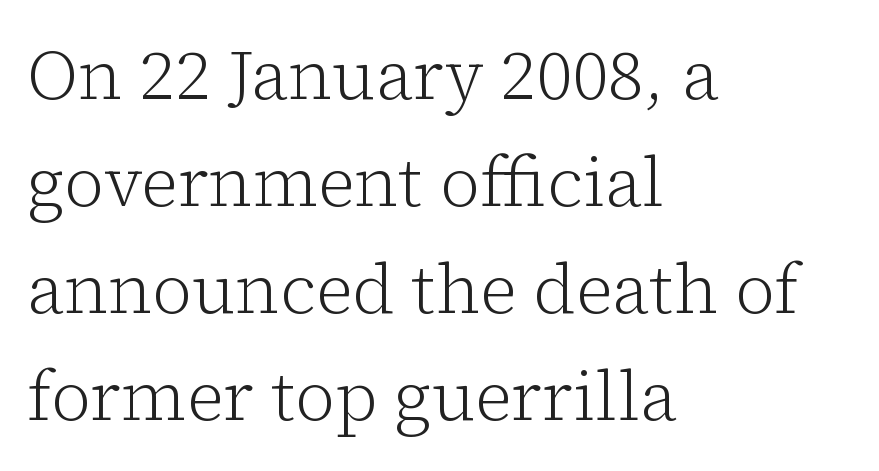
The image shows 69 px light serif type, upright; set left-aligned, normal line spacing (1.55x), normal letter spacing, not underlined; low stroke contrast and a medium x-height.
